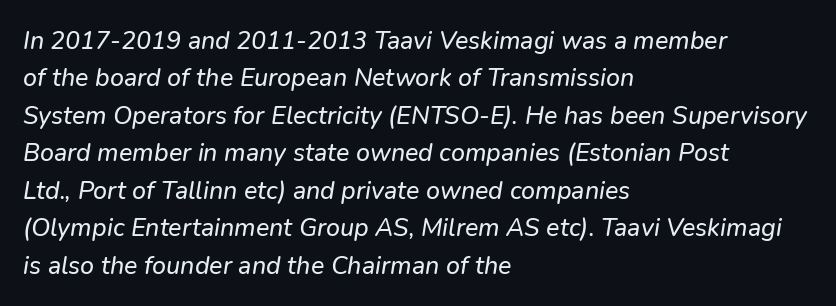
The image shows 25 px text type; set left-aligned, normal line spacing (1.5x), normal letter spacing, not underlined.
